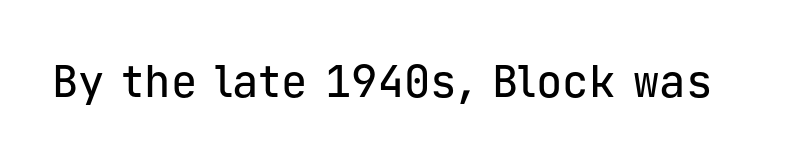
{"serif": "no", "italic": "no", "width": "normal", "stroke_contrast": "low", "x_height": "medium", "monospaced": "yes", "underline": "no", "letter_spacing": "normal", "letter_spacing_em": 0.0, "glyph_px": 44}
